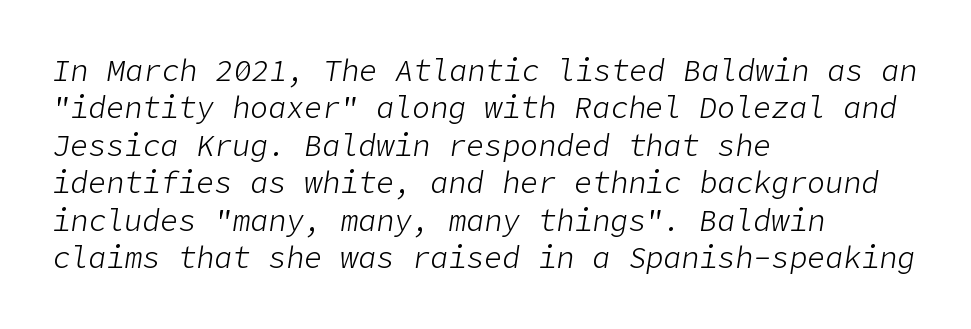
The image shows 30 px light type, italic (leaning right); set left-aligned, normal line spacing (1.25x), normal letter spacing, not underlined; low stroke contrast and a medium x-height.
